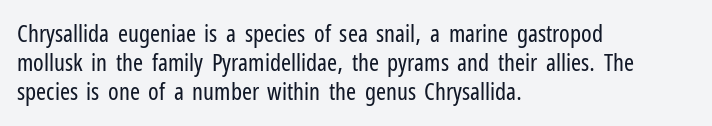
{"italic": "no", "bold": "no", "underline": "no", "align": "left", "line_spacing_ratio": 1.21, "letter_spacing": "normal", "letter_spacing_em": 0.0, "glyph_px": 24}
